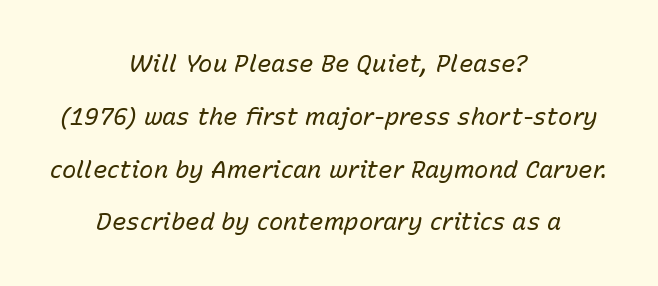
Q: Is the text bold? A: No.
Q: Is the text italic (slanted)? A: Yes, it leans right by about 15 degrees.
Q: Is the text underlined? A: No.
Q: How is the paragraph aligned? A: Centered.
Q: Is the spacing between letters normal or unusually wide? A: Normal.
Q: Is the spacing between lines tight, normal or loose? A: Loose.
